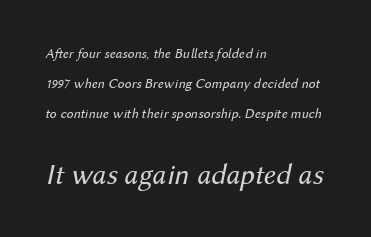
The image shows 29 px regular-weight type, italic (leaning right); set left-aligned, loose line spacing (2.13x), normal letter spacing, not underlined; the second (bottom) block is 2.07x larger; medium stroke contrast and a medium x-height.
